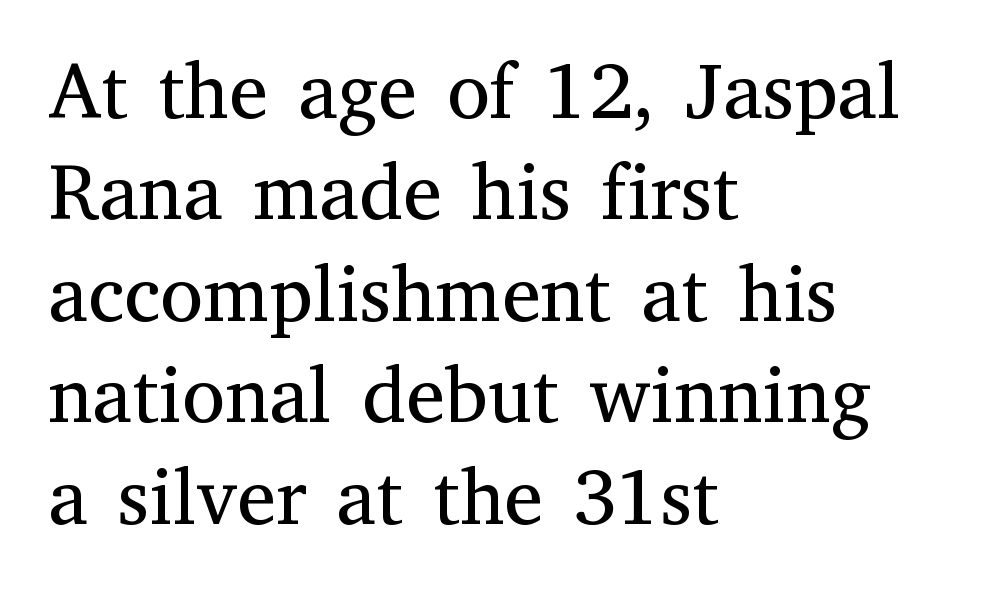
The letters stand straight up with perfectly vertical stems. The characters are drawn with everyday or finer stroke widths. Letter spacing: default. In terms of letterform style, serifs are clearly present. Casual observation: everything's shoved over to the left.
